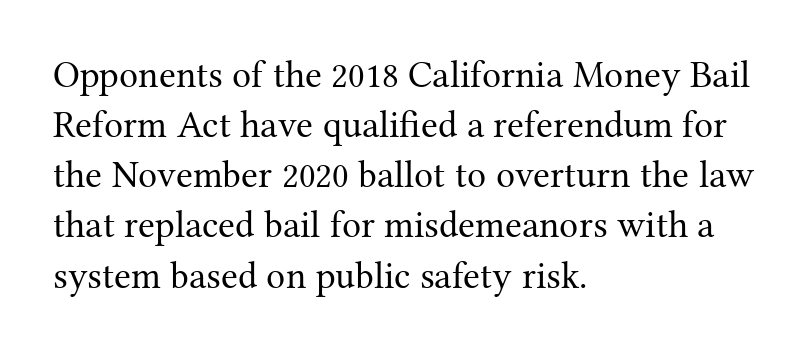
The typeface chosen for these lines features serifs. The designer left line spacing at the default. You could not count columns in this text — the font is proportionally spaced. The characters are drawn with everyday or finer stroke widths.
